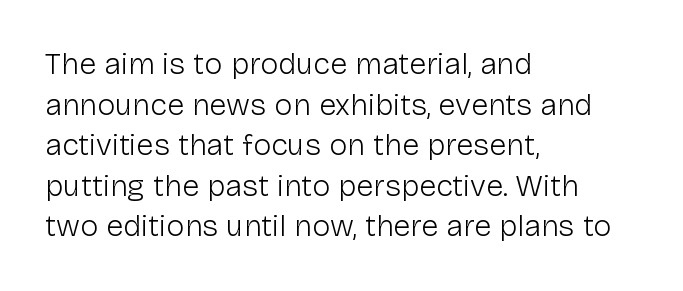
To sum up the face: it is a sans, with no serifs. Tracking value appears to be zero — textbook default spacing. Unbolded letterforms with no extra heft. Here the designer chose a conventional face with non-uniform glyph widths.
